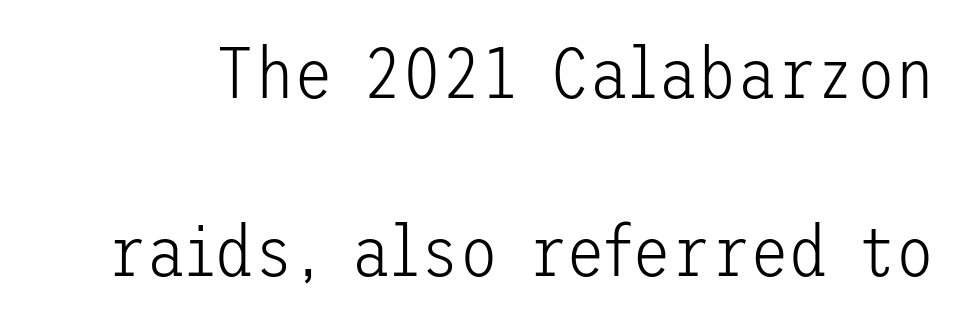
The image shows 72 px light sans-serif type, upright; set loose line spacing (2.47x), normal letter spacing, not underlined; low stroke contrast and a medium x-height.
